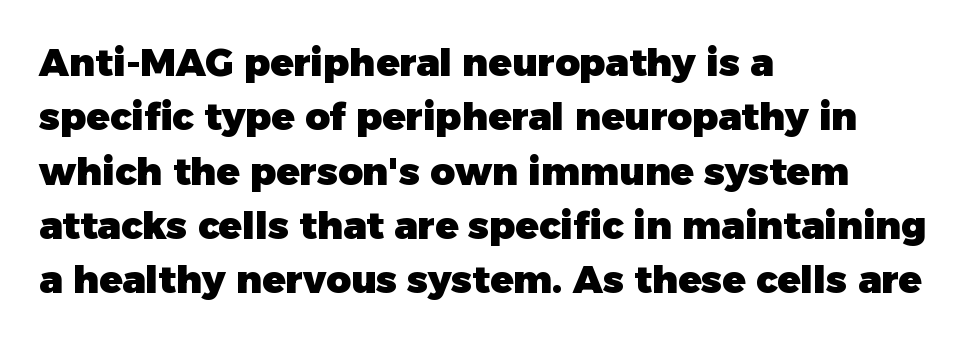
{"serif": "no", "italic": "no", "bold": "yes", "weight": "heavy", "width": "normal", "stroke_contrast": "low", "x_height": "medium", "monospaced": "no", "underline": "no", "align": "left", "line_spacing": "normal", "line_spacing_ratio": 1.43, "letter_spacing": "normal", "letter_spacing_em": 0.0, "glyph_px": 38}
